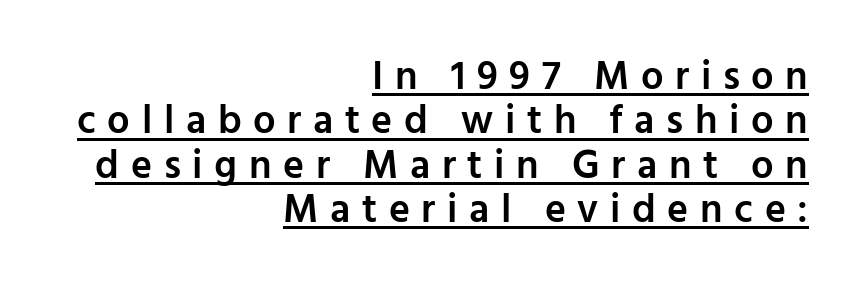
Q: Is the text bold? A: Semi-bold.
Q: Is the text italic (slanted)? A: No, it is upright.
Q: Is the typeface a serif or a sans-serif typeface? A: Sans-serif.
Q: Is the text underlined? A: Yes.
Q: How is the paragraph aligned? A: Right-aligned.
Q: Is the spacing between letters normal or unusually wide? A: Unusually wide.
Q: Is the spacing between lines tight, normal or loose? A: Tight.
Q: Width (condensed, normal, or wide)? A: Normal.
Q: Stroke contrast? A: Low.
Q: x-height? A: Medium.
Q: Monospaced? A: No.
